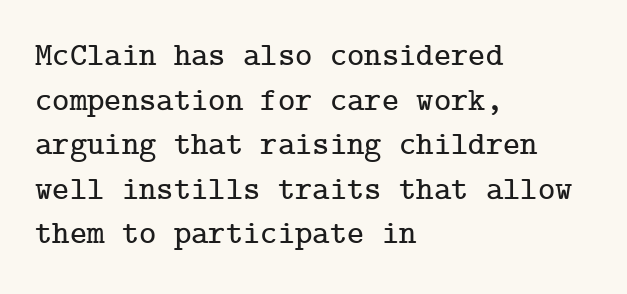
Q: Is the text italic (slanted)? A: No, it is upright.
Q: Is the typeface a serif or a sans-serif typeface? A: Serif.
Q: Is the text underlined? A: No.
Q: How is the paragraph aligned? A: Left-aligned.
Q: Is the spacing between letters normal or unusually wide? A: Normal.
Q: Is the spacing between lines tight, normal or loose? A: Normal.
Q: Width (condensed, normal, or wide)? A: Normal.
Q: Stroke contrast? A: Low.
Q: x-height? A: Medium.
